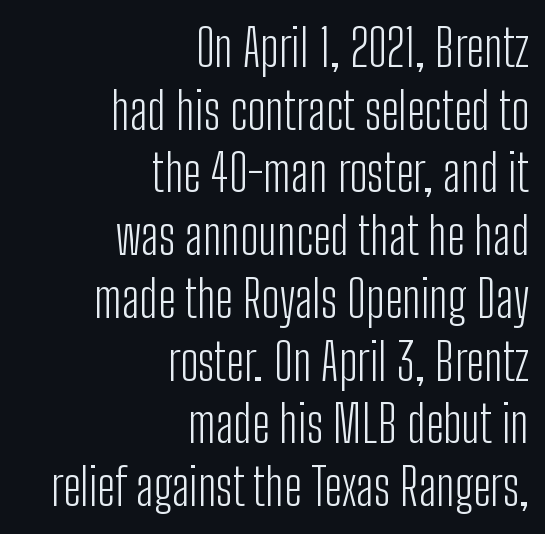
{"serif": "no", "italic": "no", "bold": "no", "weight": "light", "width": "condensed", "stroke_contrast": "low", "x_height": "medium", "monospaced": "no", "underline": "no", "align": "right", "line_spacing_ratio": 1.23, "letter_spacing": "normal", "letter_spacing_em": 0.0, "glyph_px": 51}
